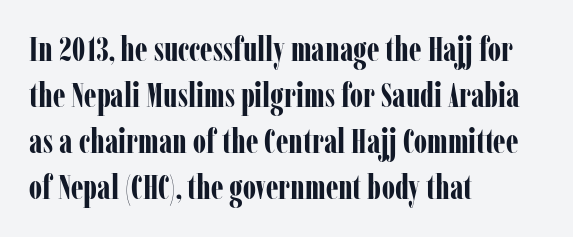
Looks like regular typesetting: each glyph gets only the width it needs. Compared with typical body copy, the letter spacing here is the same. The letters are bold, with thick, heavy strokes. The designer left line spacing at the default. The specimen reads as upright at a glance. Underlining? Definitely not there.
